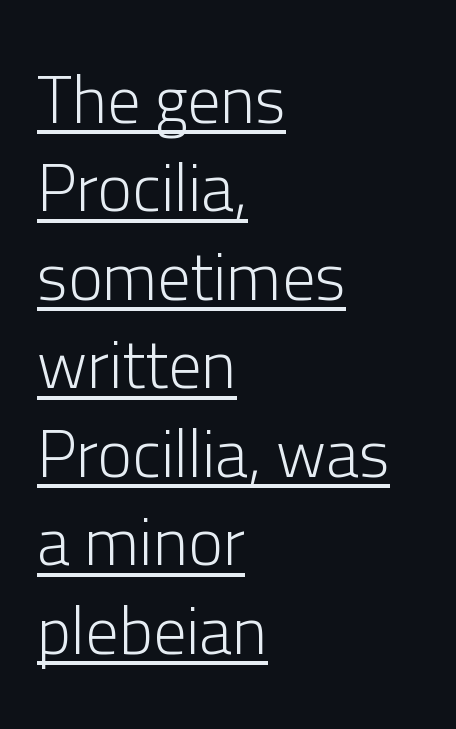
The letterforms sit at book weight or below. Type style note: lacks serifs. Is this a fixed-width face? No — the glyphs have proportional, varying widths. Inter-character spacing is left at the font's built-in metrics.
